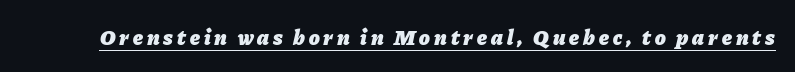
The image shows 22 px bold type, italic (leaning right); set underlined.
